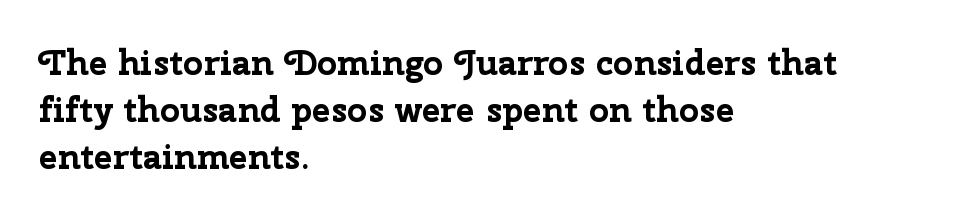
{"serif": "no", "italic": "no", "bold": "yes", "weight": "bold", "width": "normal", "stroke_contrast": "low", "x_height": "medium", "monospaced": "no", "underline": "no", "align": "left", "line_spacing": "normal", "line_spacing_ratio": 1.34, "letter_spacing": "normal", "letter_spacing_em": 0.0, "glyph_px": 35}
